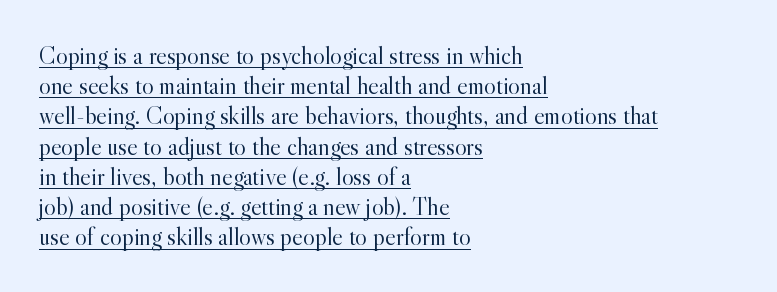
{"italic": "no", "bold": "no", "underline": "yes", "align": "left", "line_spacing_ratio": 1.21, "letter_spacing": "normal", "letter_spacing_em": 0.0, "glyph_px": 25}
